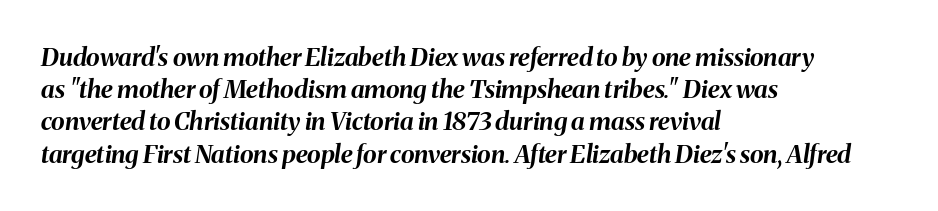
Compared with typical body copy, the letter spacing here is the same. These words are printed bold, with thick strokes throughout. The ragged edge is on the right, which tells us the setting is flush left. Evenly set lines give the paragraph a standard silhouette.
